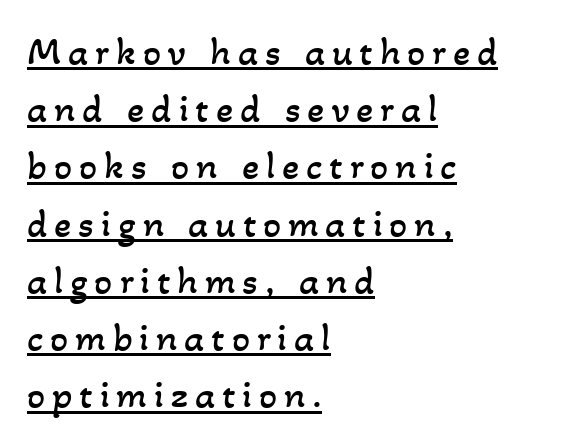
The passage shown is not bold in any degree. What decoration does the sample have? An underline. Quick note: interline space is typical. Note the varied advance widths — an 'i' is clearly narrower than an 'm'.
